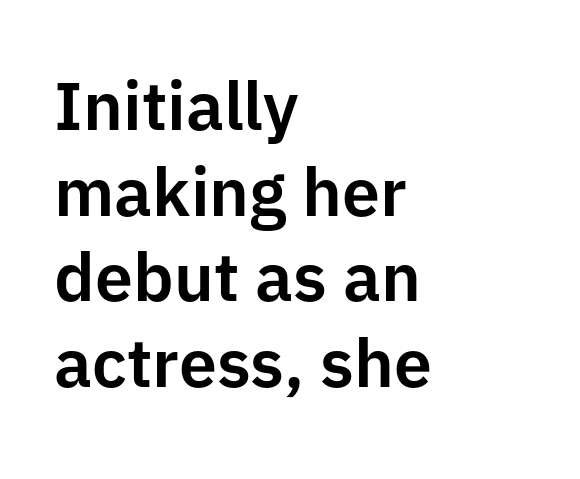
In terms of leading, this rendering sits right in the middle. This is the regular roman posture of the typeface. Look at the tracking — it's just the regular setting, nothing added. Rule under the text: the space is simply empty. Casual observation: everything's shoved over to the left.
